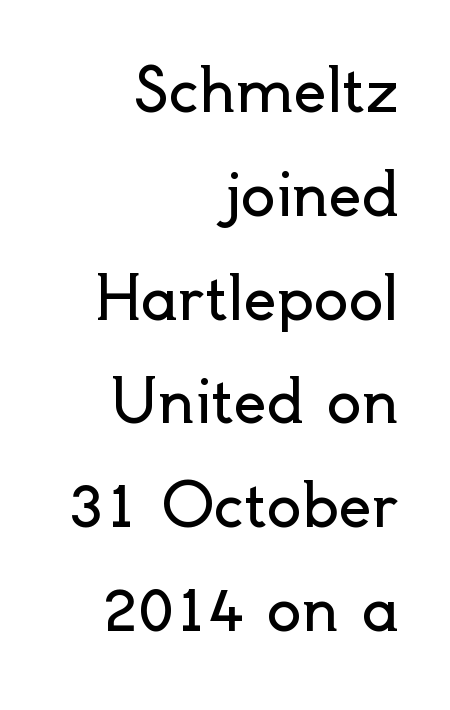
This sample uses an upright cut, with every glyph sitting square on the baseline. These glyphs show unthickened strokes, regular width or finer. Observe the ordinary spacing: letters are neighbours, not strangers. Anything drawn beneath the words? Only blank space. The font family rendered here belongs to the sans-serif group.
